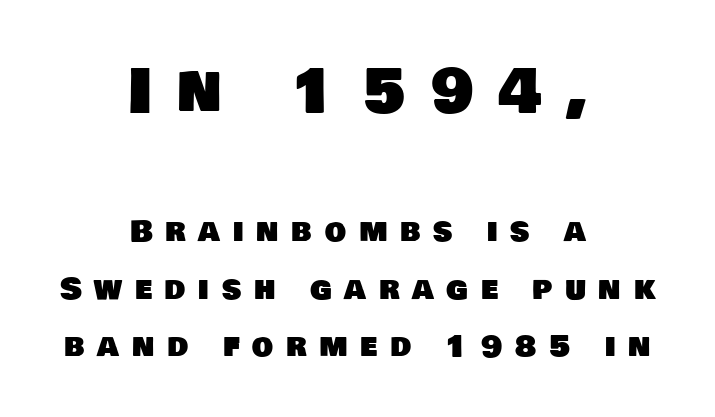
Q: Is the typeface a serif or a sans-serif typeface? A: Sans-serif.
Q: Is the text underlined? A: No.
Q: How is the paragraph aligned? A: Centered.
Q: Is the spacing between letters normal or unusually wide? A: Unusually wide.
Q: Is the spacing between lines tight, normal or loose? A: Loose.
Q: Which block of text is set in a larger size, the first (top) or the second (bottom)? A: The first (top) one.
Q: Width (condensed, normal, or wide)? A: Normal.
Q: Stroke contrast? A: Low.
Q: x-height? A: Large.
Q: Monospaced? A: No.
